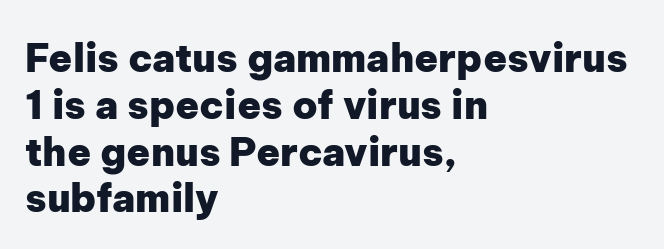
{"serif": "no", "italic": "no", "bold": "yes", "weight": "heavy", "width": "normal", "stroke_contrast": "low", "x_height": "medium", "monospaced": "no", "underline": "no", "align": "left", "line_spacing_ratio": 1.2, "letter_spacing": "normal", "letter_spacing_em": 0.0, "glyph_px": 39}
